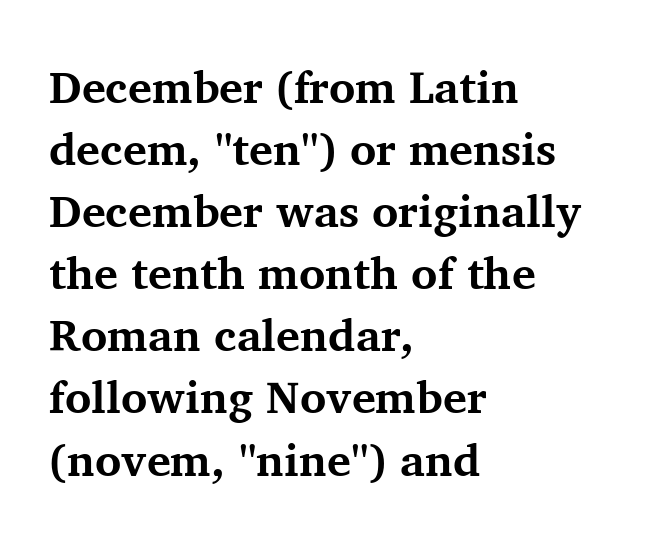
A bare baseline throughout the passage. Spacing verdict: proportional, widths tailored to each character. Designer's note — italics off, roman on. Characters follow at the spacing the type designer built in. The glyphs in this specimen are seriffed.
